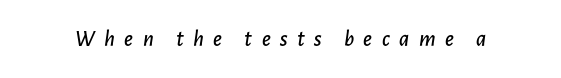
Q: Is the text italic (slanted)? A: Yes, it leans right by about 7 degrees.
Q: Is the text underlined? A: No.
Q: Is the spacing between letters normal or unusually wide? A: Unusually wide.
